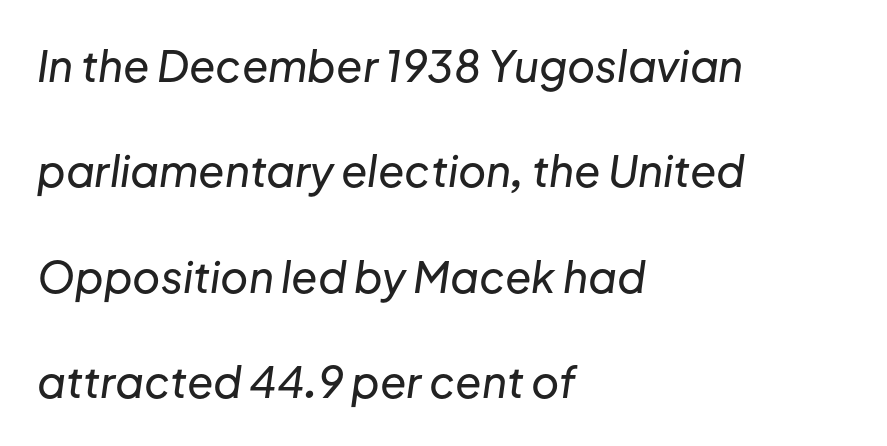
Alignment: flush left. Does the lettering tilt? It does — this is italic. Each letter keeps its own natural width here, so spacing adapts to shape. Underlining? Definitely not there.
